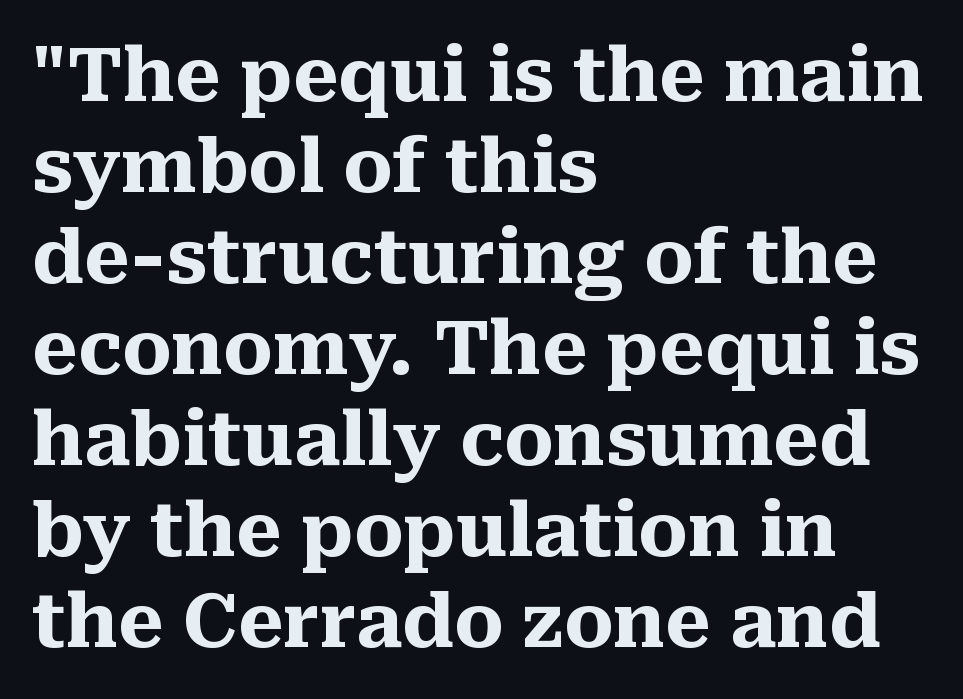
The image shows 74 px heavy serif type, upright; set left-aligned, line spacing 1.23x, normal letter spacing, not underlined; medium stroke contrast and a medium x-height.
